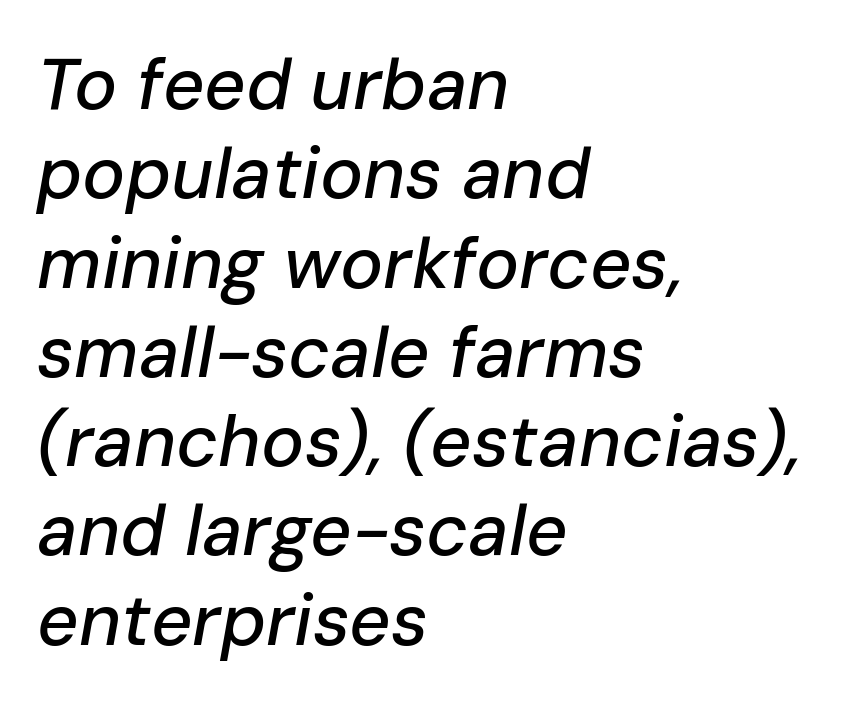
{"italic": "yes", "lean": "right", "slant_degrees": 10, "width": "normal", "stroke_contrast": "low", "x_height": "medium", "monospaced": "no", "underline": "no", "align": "left", "line_spacing_ratio": 1.24, "letter_spacing": "normal", "letter_spacing_em": 0.0, "glyph_px": 72}
